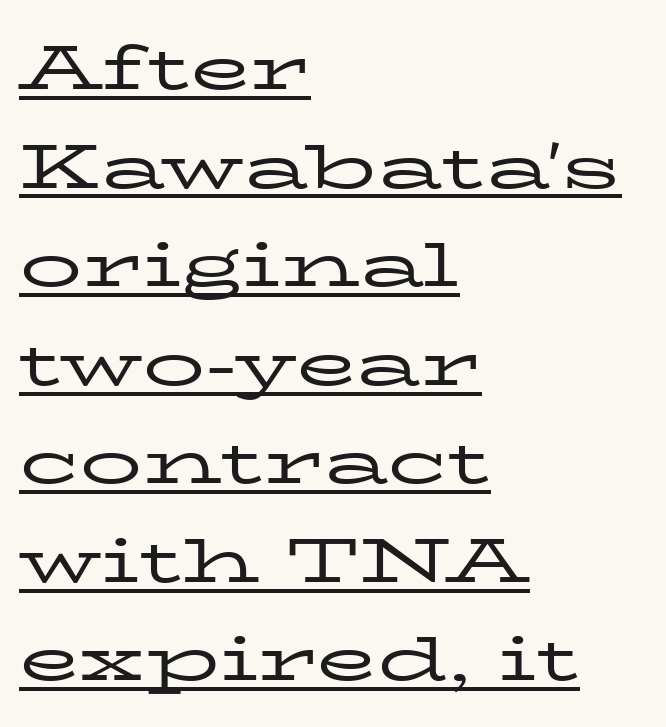
Vertical strokes here are truly vertical. Horizontal bands of white between lines are of average thickness. Honestly, the underline is the first thing you notice here. A classic flush-left, rag-right setting is used for this passage. Counters stay open thanks to moderate or lighter strokes.
